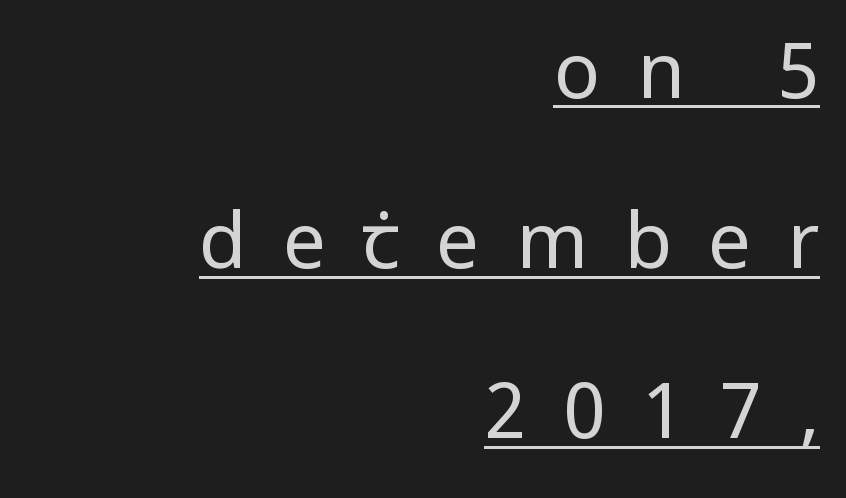
{"serif": "no", "italic": "no", "bold": "no", "weight": "regular", "width": "condensed", "stroke_contrast": "low", "x_height": "large", "monospaced": "no", "underline": "yes", "align": "right", "line_spacing": "loose", "line_spacing_ratio": 2.21, "letter_spacing": "wide", "letter_spacing_em": 0.47, "glyph_px": 77}
